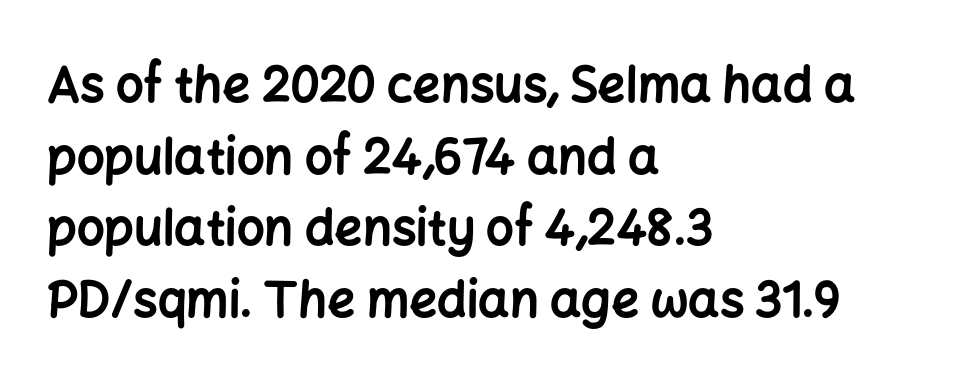
{"serif": "no", "italic": "no", "bold": "yes", "weight": "bold", "width": "normal", "stroke_contrast": "low", "x_height": "medium", "monospaced": "no", "underline": "no", "align": "left", "line_spacing": "normal", "line_spacing_ratio": 1.46, "letter_spacing": "normal", "letter_spacing_em": 0.0, "glyph_px": 49}
